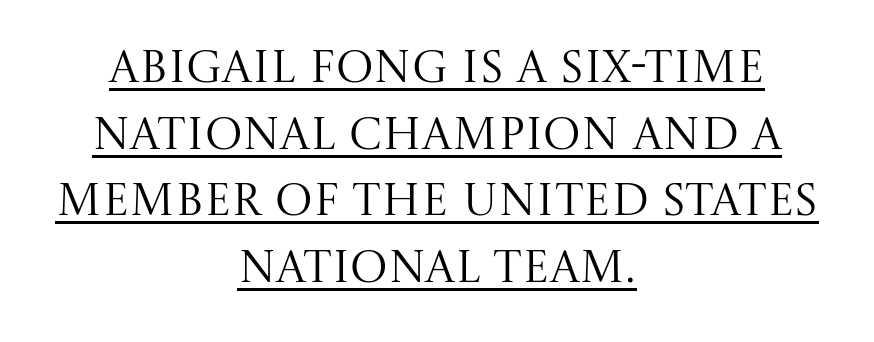
The image shows 45 px regular-weight serif type, upright; set centered, normal line spacing (1.48x), normal letter spacing, underlined; medium stroke contrast and a large x-height.
